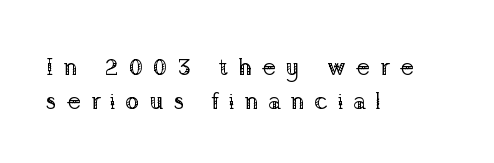
The image shows 24 px text type, upright; set left-aligned, normal line spacing (1.41x), unusually wide letter spacing (+0.4 em), not underlined.
